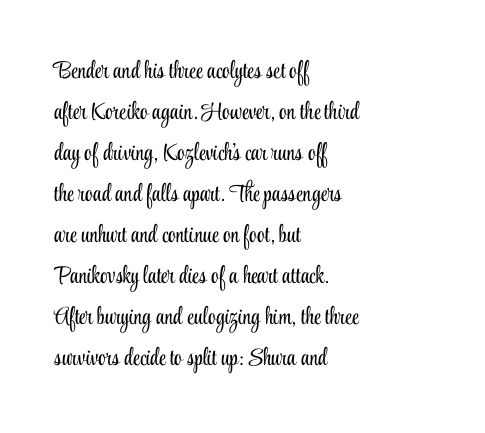
{"bold": "no", "underline": "no", "align": "left", "line_spacing_ratio": 1.71, "letter_spacing": "normal", "letter_spacing_em": 0.0, "glyph_px": 24}
